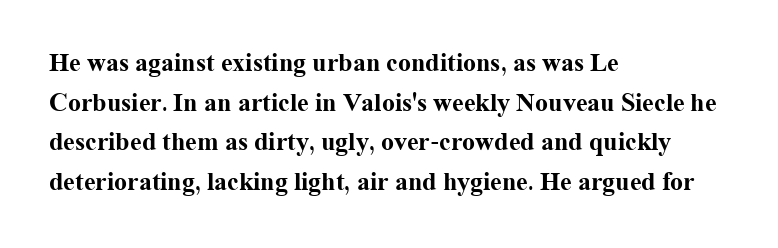
The image shows 26 px bold type, upright; set left-aligned, normal line spacing (1.52x), normal letter spacing, not underlined.
